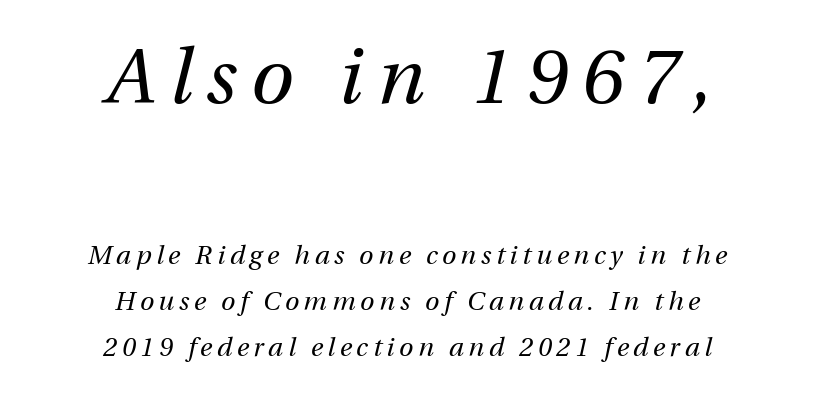
Which chunk is bigger? The first one — the top block dwarfs the bottom. Rendered with sloped, italic letterforms. The passage shown is typed in a proportional face where columns would drift. Glance below the letters and you will spot only blank space. The characters are drawn with everyday or finer stroke widths. One-word summary of the alignment: center.
